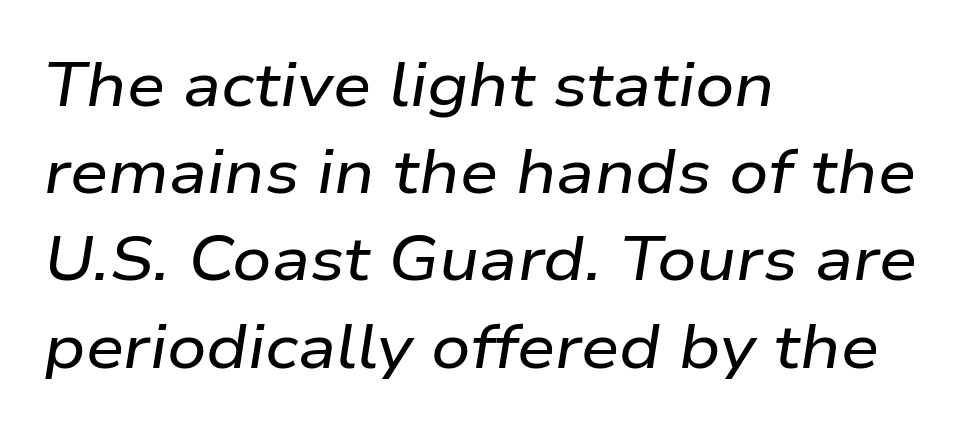
Words appear dense and cohesive because spacing is normal. Would a proofreader flag this as italicized? Yes. This sample has the flowing, uneven cadence of proportional lettering. Descender tails drop into unmarked territory. The passage shown stacks its lines at a standard gap.
